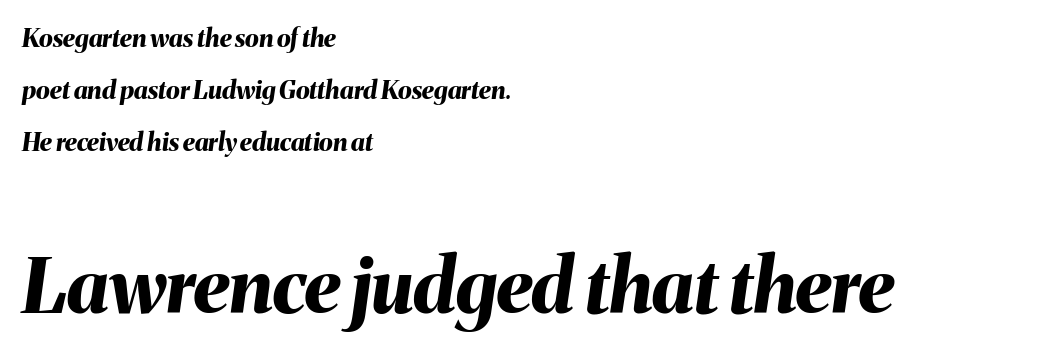
Q: Is the text bold? A: Yes.
Q: Is the text italic (slanted)? A: Yes, it leans right by about 8 degrees.
Q: Is the text underlined? A: No.
Q: How is the paragraph aligned? A: Left-aligned.
Q: Is the spacing between letters normal or unusually wide? A: Normal.
Q: Is the spacing between lines tight, normal or loose? A: Loose.
Q: Which block of text is set in a larger size, the first (top) or the second (bottom)? A: The second (bottom) one.
Q: Width (condensed, normal, or wide)? A: Normal.
Q: Stroke contrast? A: Medium.
Q: x-height? A: Medium.
Q: Monospaced? A: No.
